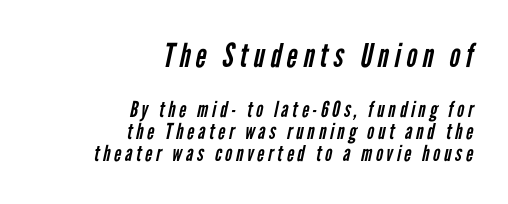
The image shows 33 px regular-weight, condensed sans-serif type; set right-aligned, tight line spacing (1.01x), not underlined; the first (top) block is 1.5x larger; low stroke contrast and a medium x-height.
